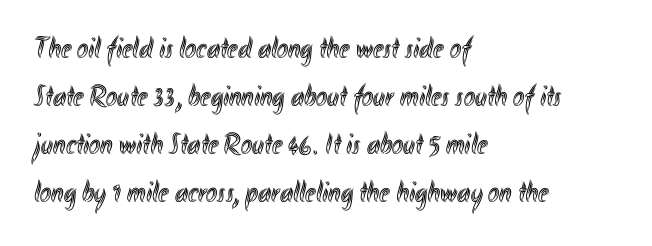
The image shows 30 px condensed type; set left-aligned, normal line spacing (1.6x), normal letter spacing, not underlined; a small x-height.
